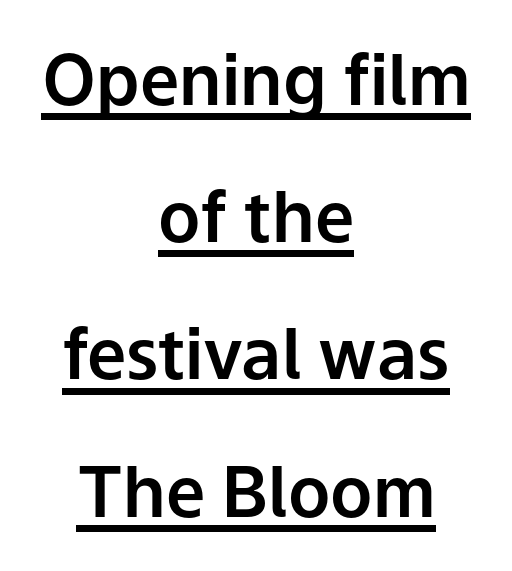
The image shows 70 px sans-serif type, upright; set centered, loose line spacing (1.96x), normal letter spacing, underlined; low stroke contrast and a medium x-height.
